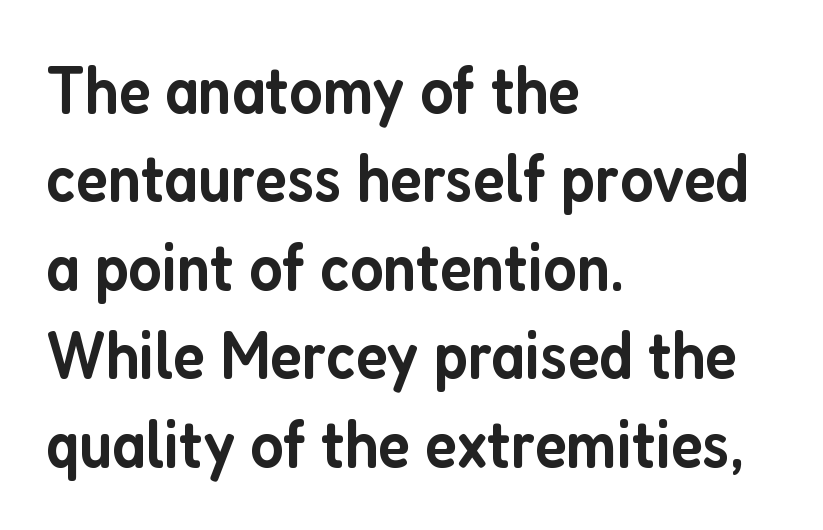
Q: Is the text bold? A: Semi-bold.
Q: Is the text italic (slanted)? A: No, it is upright.
Q: Is the typeface a serif or a sans-serif typeface? A: Sans-serif.
Q: Is the text underlined? A: No.
Q: How is the paragraph aligned? A: Left-aligned.
Q: Is the spacing between letters normal or unusually wide? A: Normal.
Q: Is the spacing between lines tight, normal or loose? A: Normal.
Q: Width (condensed, normal, or wide)? A: Condensed.
Q: Stroke contrast? A: Low.
Q: x-height? A: Medium.
Q: Monospaced? A: No.
